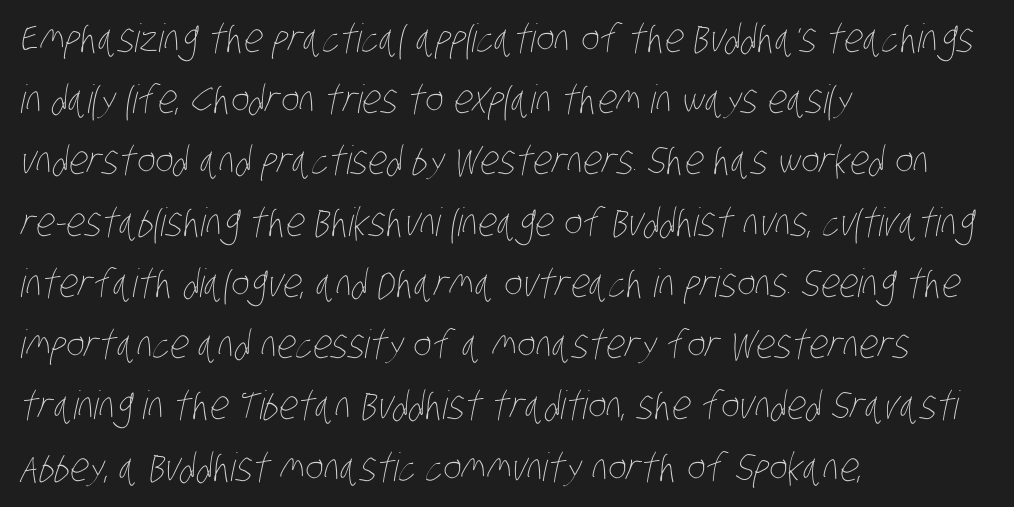
Q: Is the text bold? A: No.
Q: Is the text underlined? A: No.
Q: How is the paragraph aligned? A: Left-aligned.
Q: Is the spacing between letters normal or unusually wide? A: Normal.
Q: Is the spacing between lines tight, normal or loose? A: Normal.
Q: Width (condensed, normal, or wide)? A: Condensed.
Q: Stroke contrast? A: Low.
Q: x-height? A: Large.
Q: Monospaced? A: No.
